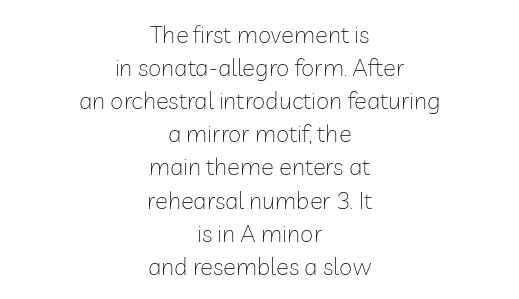
{"italic": "no", "bold": "no", "underline": "no", "align": "center", "line_spacing": "normal", "line_spacing_ratio": 1.38, "letter_spacing": "normal", "letter_spacing_em": 0.0, "glyph_px": 24}
